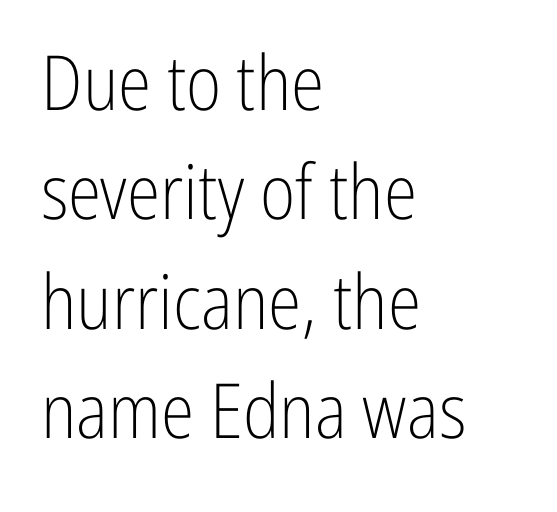
This rendering uses left alignment, leaving the right contour irregular. Each word holds together tightly as a unit, with standard inter-letter gaps. Compared with a typical body face, this is equally light or lighter still. Summary of vertical rhythm: regular, with standard interline spacing.
